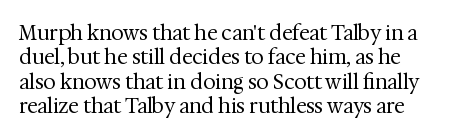
{"italic": "no", "bold": "no", "underline": "no", "line_spacing_ratio": 1.22, "letter_spacing": "normal", "letter_spacing_em": 0.0, "glyph_px": 20}
